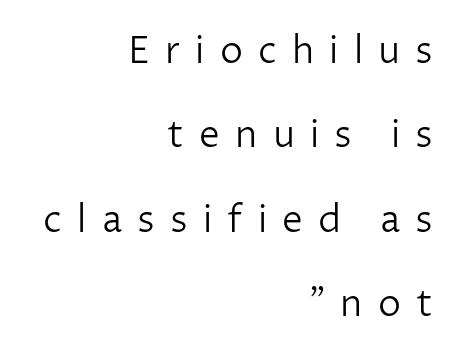
A flush-right, rag-left setting is used for this passage. Successive baselines arrive slowly, with a big drop between each. Here the glyphs are tracked loosely, breaking word shapes into spaced letters. A clean baseline with only descenders dipping below it. Do the characters align in a grid? No, the font is proportional.
